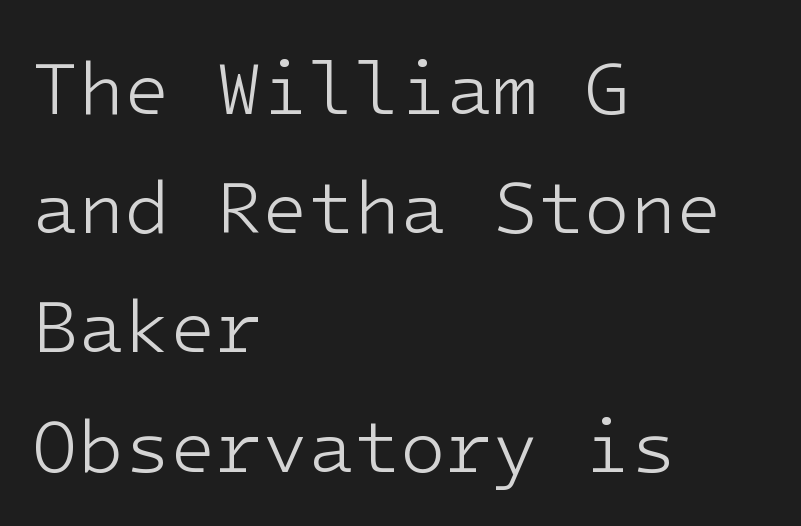
{"serif": "no", "italic": "no", "bold": "no", "weight": "light", "width": "normal", "stroke_contrast": "low", "x_height": "medium", "underline": "no", "align": "left", "line_spacing": "normal", "line_spacing_ratio": 1.59, "letter_spacing": "normal", "letter_spacing_em": 0.0, "glyph_px": 75}
